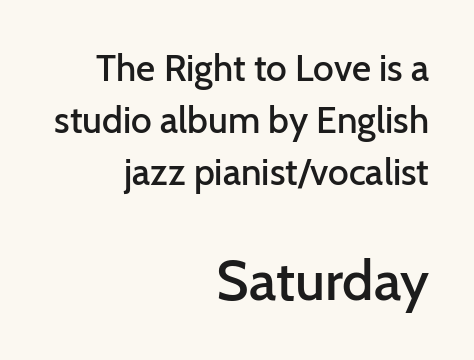
Q: Is the text bold? A: Semi-bold.
Q: Is the text italic (slanted)? A: No, it is upright.
Q: Is the typeface a serif or a sans-serif typeface? A: Sans-serif.
Q: Is the text underlined? A: No.
Q: How is the paragraph aligned? A: Right-aligned.
Q: Is the spacing between letters normal or unusually wide? A: Normal.
Q: Is the spacing between lines tight, normal or loose? A: Normal.
Q: Which block of text is set in a larger size, the first (top) or the second (bottom)? A: The second (bottom) one.
Q: Width (condensed, normal, or wide)? A: Normal.
Q: Stroke contrast? A: Low.
Q: x-height? A: Medium.
Q: Monospaced? A: No.
